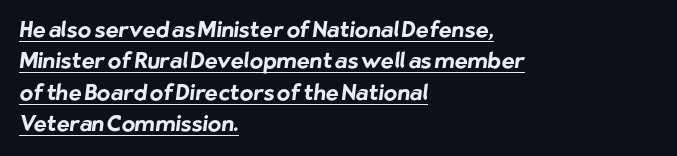
The image shows 22 px bold type; set left-aligned, normal line spacing (1.43x), normal letter spacing, underlined.
